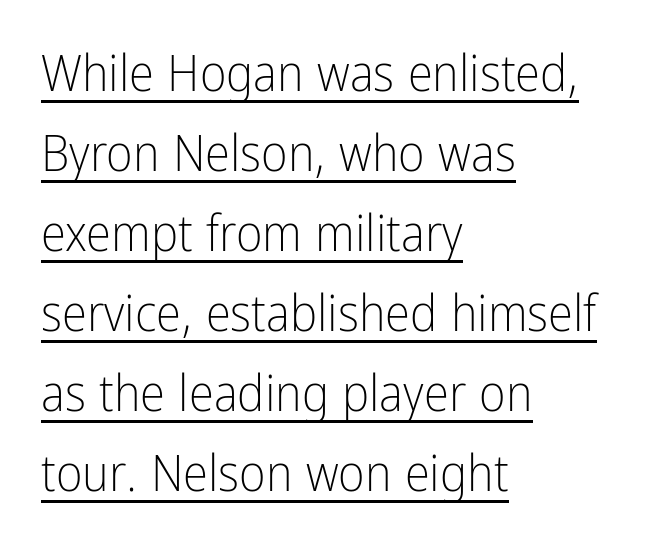
The image shows 51 px light, condensed sans-serif type, upright; set left-aligned, normal line spacing (1.57x), normal letter spacing, underlined; low stroke contrast and a medium x-height.
